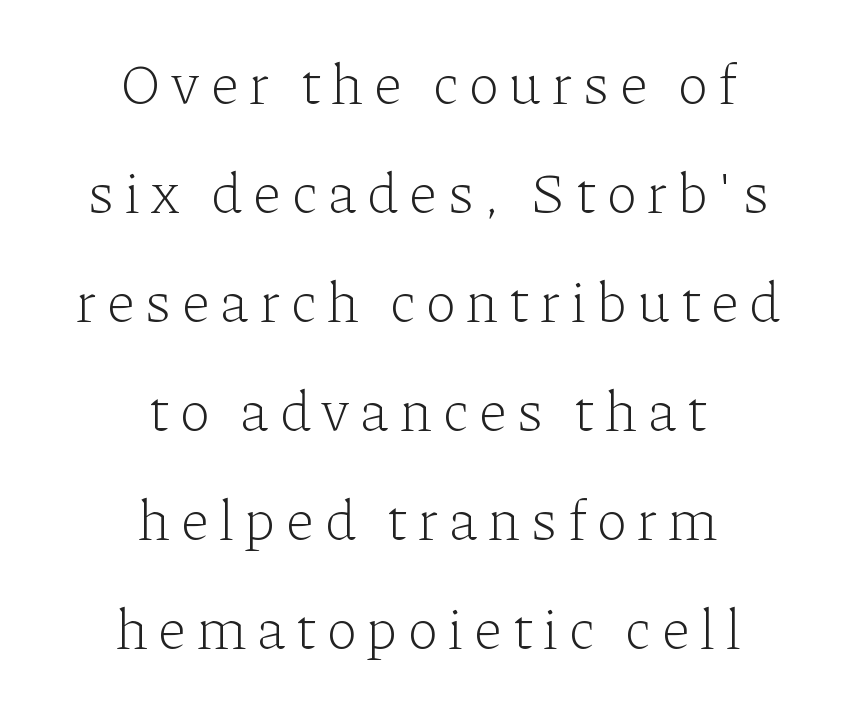
The font family rendered here belongs to the serif group. The text block is weighted toward neither margin, spreading evenly from the middle. Stroke thickness stays within the range of a standard reading face or lighter. This sample has the flowing, uneven cadence of proportional lettering. Rule under the text: the space is simply empty.
